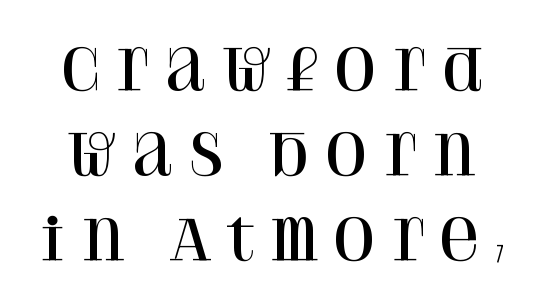
A typesetter would call this leading conventional body-copy spacing. Each letter keeps its own natural width here, so spacing adapts to shape. The typeface chosen for these lines features serifs. Nobody drew a line under any word here. The letters stand straight up with perfectly vertical stems. In terms of letterspacing, this is a distinctly airy, spread setting.
